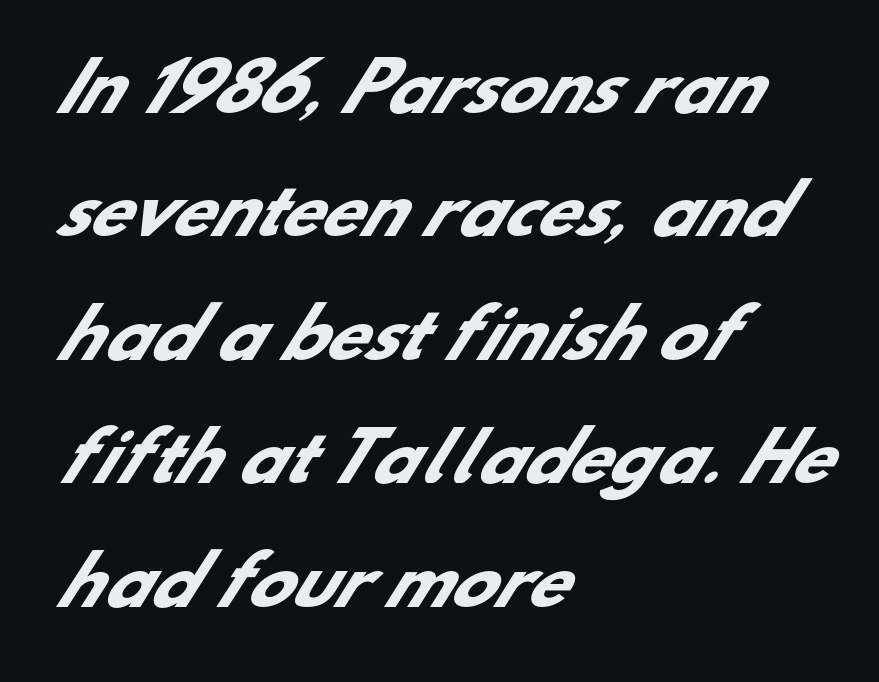
The typesetter chose a ragged-right arrangement here. Each letter keeps its own natural width here, so spacing adapts to shape. This is sans-serif lettering, the kind often seen on screens and signage. Bare-footed words on every line. Heavy-handed strokes throughout: this text is bold.
